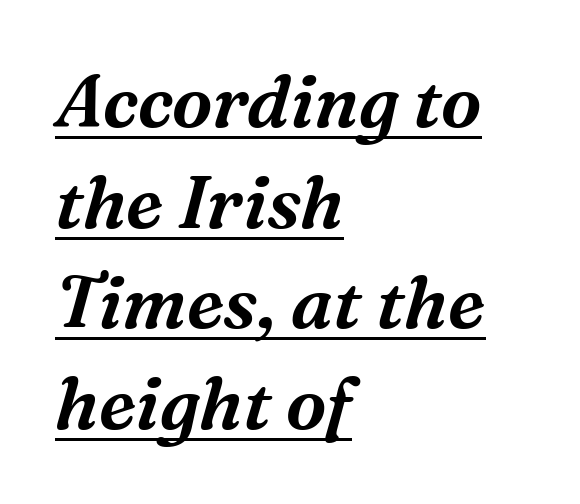
{"serif": "yes", "italic": "yes", "lean": "right", "slant_degrees": 16, "width": "normal", "stroke_contrast": "medium", "x_height": "medium", "monospaced": "no", "underline": "yes", "align": "left", "line_spacing": "normal", "line_spacing_ratio": 1.38, "letter_spacing": "normal", "letter_spacing_em": 0.0, "glyph_px": 73}
